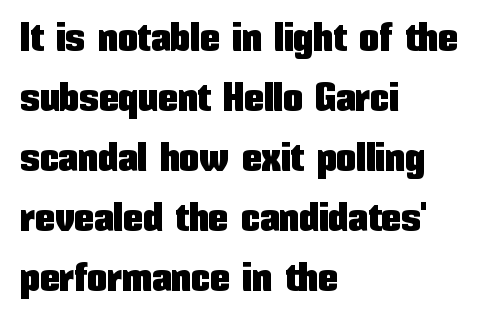
Nothing unusual about the tracking: characters are spaced as the font intends. Does the type have serifs? No, each stem ends abruptly. Horizontal alignment here is leftward, the default for most running prose. This sample uses an upright cut, with every glyph sitting square on the baseline. Anything drawn beneath the words? Only blank space. In terms of leading, this rendering sits right in the middle.
